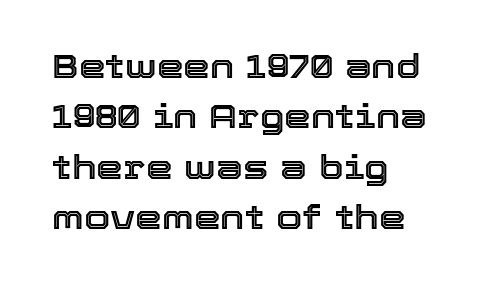
The specimen reads as upright at a glance. The letters advance in unequal steps, a hallmark of proportional type. Vertical spacing — default. Visually the block forms a straight wall on the left and a jagged coastline on the right. Unmarked baselines from the first word to the last.
